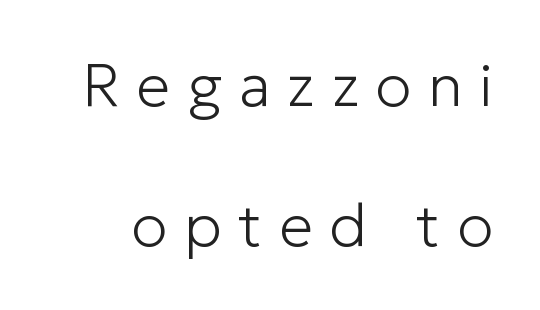
The font family rendered here belongs to the sans-serif group. The letterforms stand isolated, each surrounded by extra space. How would I describe the line gaps? Wide and relaxed. Weight class: somewhere from thin through regular. These lines are rendered in a variable-pitch font.
